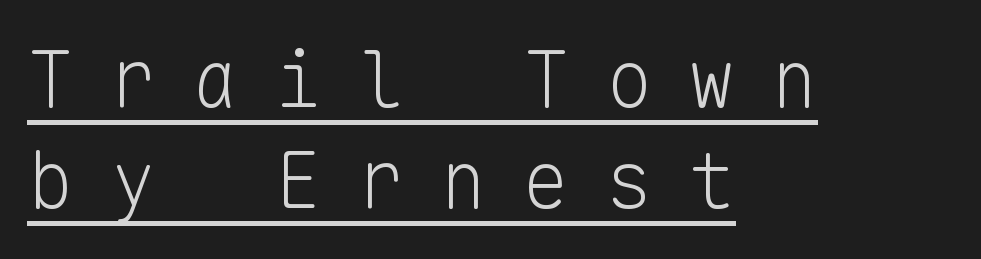
The image shows 78 px light sans-serif type, upright, monospaced; set left-aligned, normal line spacing (1.29x), unusually wide letter spacing (+0.46 em), underlined; low stroke contrast and a medium x-height.
